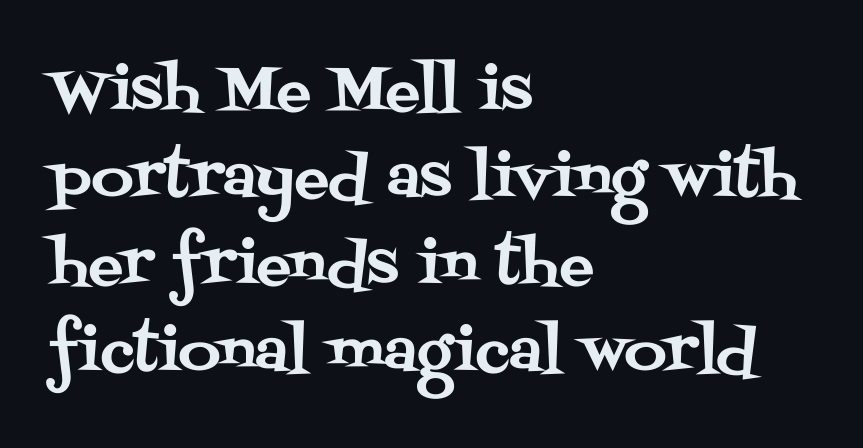
Where is the straight margin? On the left. Has an underline been added? It has not. The letters advance in unequal steps, a hallmark of proportional type. Classification — serif. The specimen reads as upright at a glance. Spacing between characters is what you'd get straight out of the box.
